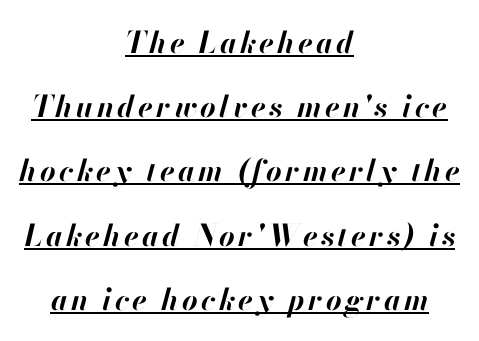
Q: Is the text bold? A: Yes.
Q: Is the text italic (slanted)? A: Yes, it leans right by about 13 degrees.
Q: Is the text underlined? A: Yes.
Q: How is the paragraph aligned? A: Centered.
Q: Is the spacing between lines tight, normal or loose? A: Loose.
Q: Width (condensed, normal, or wide)? A: Normal.
Q: Stroke contrast? A: High.
Q: x-height? A: Small.
Q: Monospaced? A: No.
